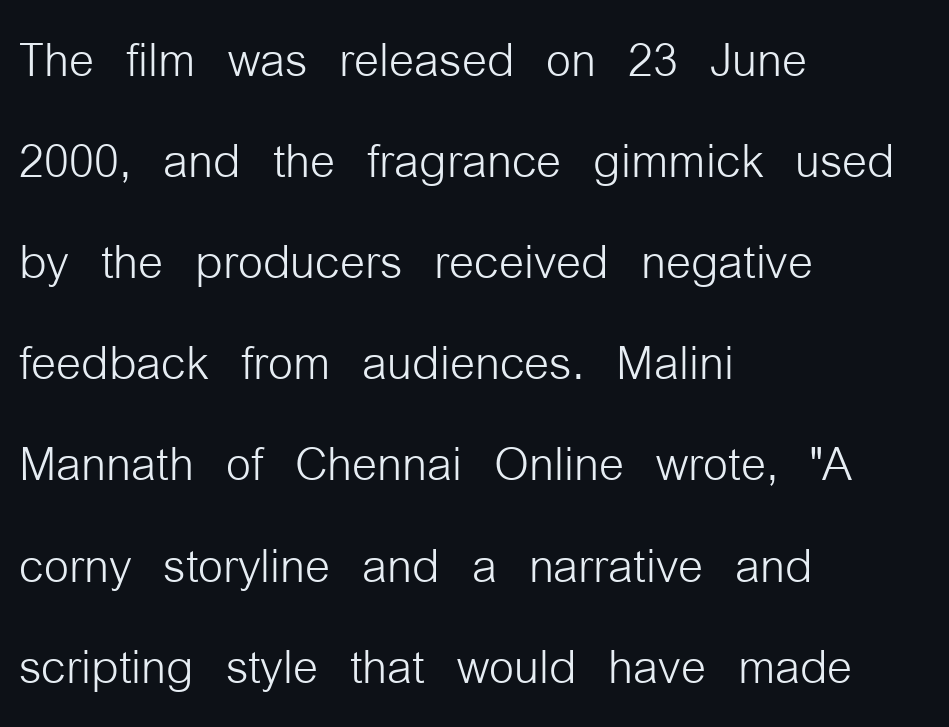
The image shows 64 px light, condensed sans-serif type, upright; set left-aligned, normal line spacing (1.58x), normal letter spacing, not underlined; low stroke contrast and a medium x-height.
